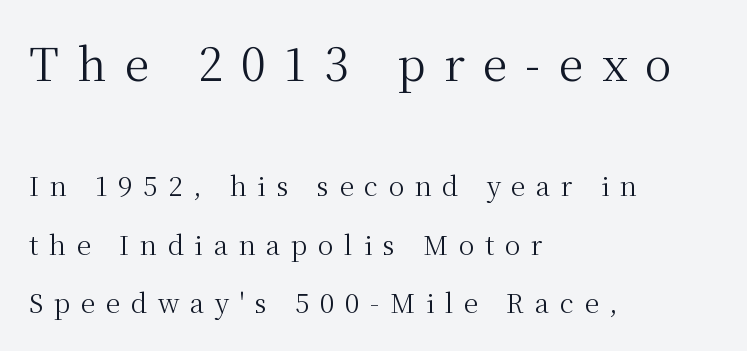
Q: Is the text bold? A: No.
Q: Is the text italic (slanted)? A: No, it is upright.
Q: Is the typeface a serif or a sans-serif typeface? A: Serif.
Q: Is the text underlined? A: No.
Q: How is the paragraph aligned? A: Left-aligned.
Q: Is the spacing between letters normal or unusually wide? A: Unusually wide.
Q: Is the spacing between lines tight, normal or loose? A: Loose.
Q: Which block of text is set in a larger size, the first (top) or the second (bottom)? A: The first (top) one.
Q: Width (condensed, normal, or wide)? A: Normal.
Q: Stroke contrast? A: Medium.
Q: x-height? A: Medium.
Q: Monospaced? A: No.
